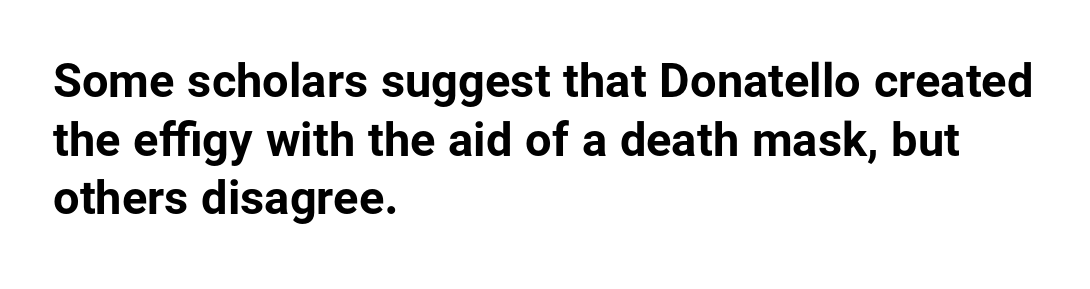
The image shows 47 px bold sans-serif type, upright; set left-aligned, normal line spacing (1.25x), normal letter spacing, not underlined; low stroke contrast and a medium x-height.
